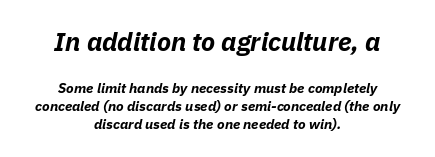
The image shows 26 px bold type, italic (leaning right); set centered, normal line spacing (1.28x), normal letter spacing, not underlined; the first (top) block is 1.86x larger.
